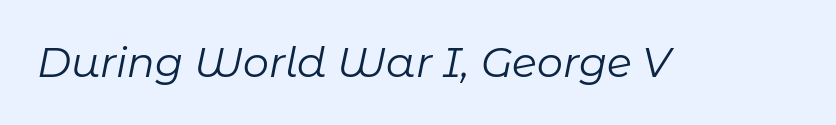
{"italic": "yes", "lean": "right", "slant_degrees": 11, "bold": "no", "weight": "regular", "width": "normal", "stroke_contrast": "low", "x_height": "medium", "monospaced": "no", "underline": "no", "letter_spacing": "normal", "letter_spacing_em": 0.0, "glyph_px": 41}
